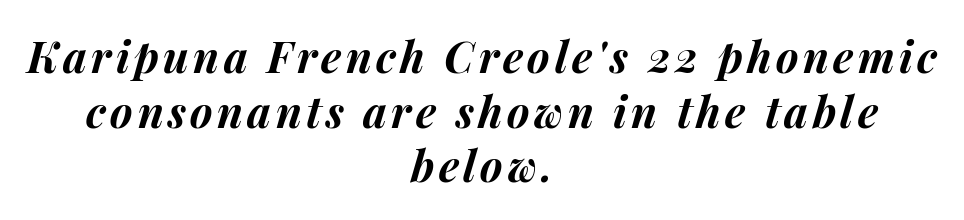
{"italic": "yes", "lean": "right", "slant_degrees": 15, "bold": "yes", "weight": "bold", "width": "normal", "stroke_contrast": "medium", "x_height": "medium", "monospaced": "no", "underline": "no", "align": "center", "line_spacing": "normal", "line_spacing_ratio": 1.27, "glyph_px": 43}
